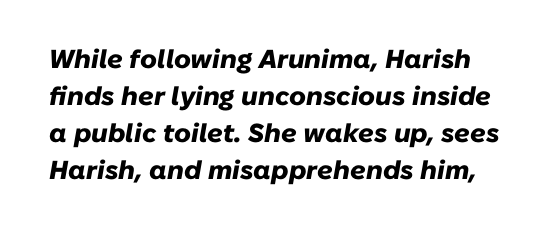
Stroke thickness is high; the sample reads as a true bold. What's the leading like? Ordinary, nothing unusual. The face used here has a pronounced slope to its letters. The face used here is rendered with its standard letterfit.
